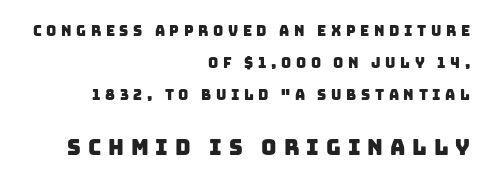
These lines stand farther apart than default settings would place them. The specimen omits any rule beneath the text block's lines. Small over large — that's the arrangement of the two blocks here. Words appear elongated and porous because spacing is wide. The passage is arranged like a letterhead date or caption credit — flush right.
